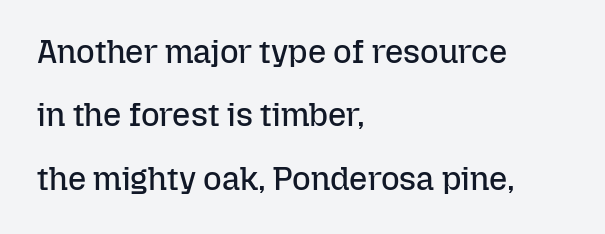
{"italic": "no", "bold": "no", "weight": "regular", "width": "normal", "stroke_contrast": "low", "x_height": "medium", "monospaced": "no", "underline": "no", "align": "left", "line_spacing": "loose", "line_spacing_ratio": 1.98, "letter_spacing": "normal", "letter_spacing_em": 0.0, "glyph_px": 32}
